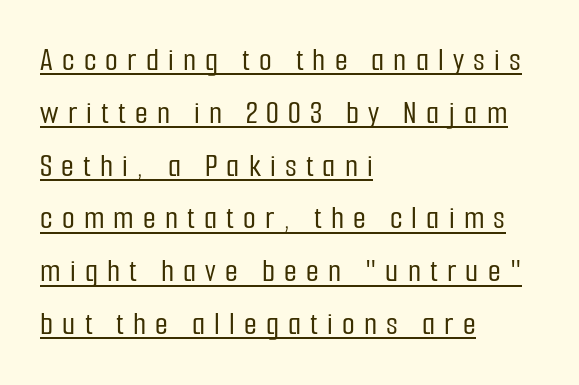
Layout note: lines flush left. Notice how the stems are strictly vertical — no italics here. Does extra space separate the letters? Yes, quite a lot of it. This rendering employs a face without finishing strokes, i.e., a sans-serif. The string is rendered with underlining switched on. Character widths vary here, with narrow letters taking less room than wide ones.
